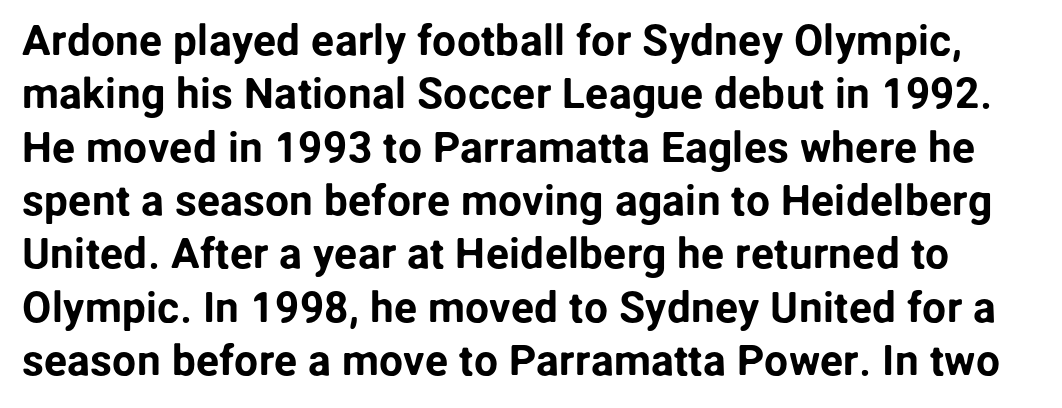
The image shows 43 px sans-serif type, upright; set line spacing 1.24x, normal letter spacing, not underlined; low stroke contrast and a medium x-height.
